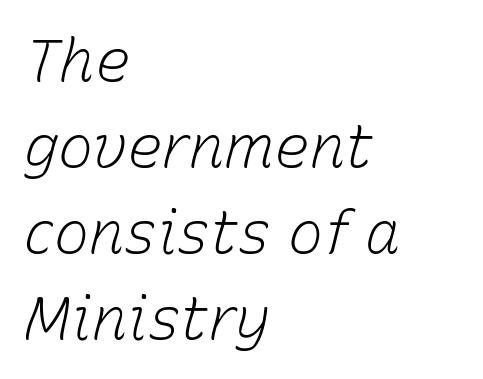
{"italic": "yes", "lean": "right", "slant_degrees": 15, "bold": "no", "weight": "light", "width": "normal", "stroke_contrast": "low", "x_height": "medium", "monospaced": "no", "underline": "no", "align": "left", "line_spacing": "normal", "line_spacing_ratio": 1.46, "letter_spacing": "normal", "letter_spacing_em": 0.0, "glyph_px": 59}
